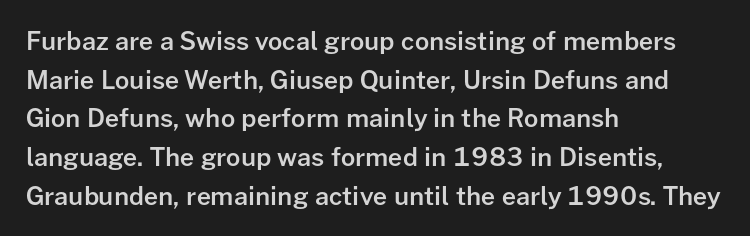
{"italic": "no", "bold": "semi", "underline": "no", "align": "left", "line_spacing": "normal", "line_spacing_ratio": 1.55, "letter_spacing": "normal", "letter_spacing_em": 0.0, "glyph_px": 25}
